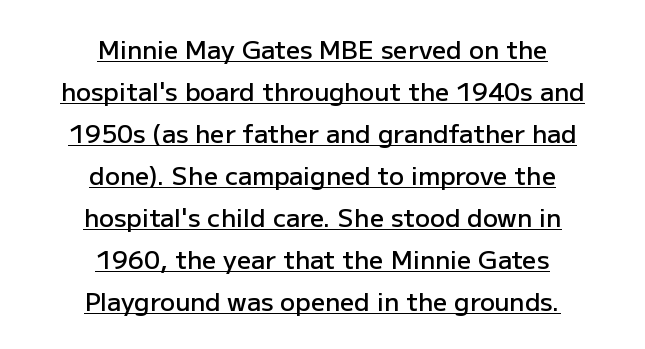
Q: Is the text bold? A: Semi-bold.
Q: Is the text italic (slanted)? A: No, it is upright.
Q: Is the text underlined? A: Yes.
Q: How is the paragraph aligned? A: Centered.
Q: Is the spacing between letters normal or unusually wide? A: Normal.
Q: Is the spacing between lines tight, normal or loose? A: Normal.
